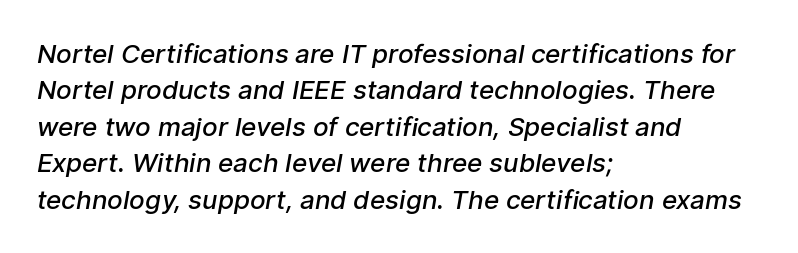
Students, note that the glyphs here touch the page at normal intervals. Is there much room between lines? A standard amount, neither cramped nor airy. Compared with an ordinary text face, these strokes are moderately heavier — a semibold. Typeset ragged right — the left edge is the straight one.
